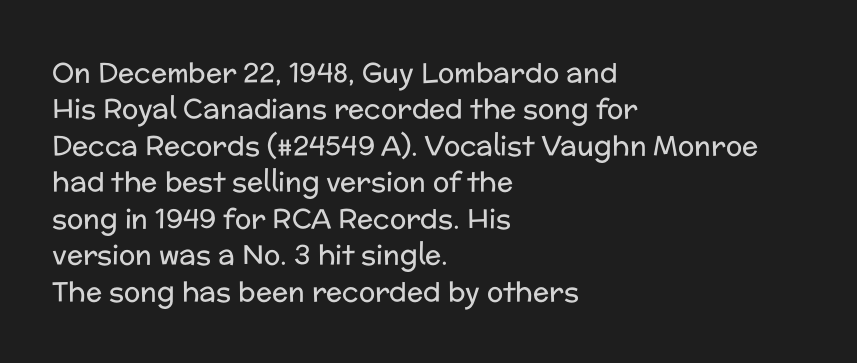
The image shows 27 px text type, upright; set left-aligned, normal line spacing (1.35x), normal letter spacing, not underlined.
